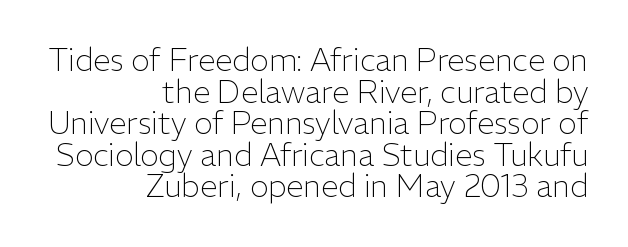
Looks like regular typesetting: each glyph gets only the width it needs. Is the type heavy? It reads as light-to-regular instead. Regarding serifs, this sample does without them. In terms of posture, this sample is upright. Is there much room between lines? No — they nearly touch.
